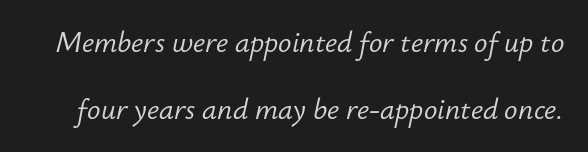
Q: Is the text bold? A: No.
Q: Is the text italic (slanted)? A: Yes, it leans right by about 12 degrees.
Q: Is the text underlined? A: No.
Q: Is the spacing between letters normal or unusually wide? A: Normal.
Q: Is the spacing between lines tight, normal or loose? A: Loose.
Q: Width (condensed, normal, or wide)? A: Normal.
Q: Stroke contrast? A: Low.
Q: x-height? A: Small.
Q: Monospaced? A: No.
